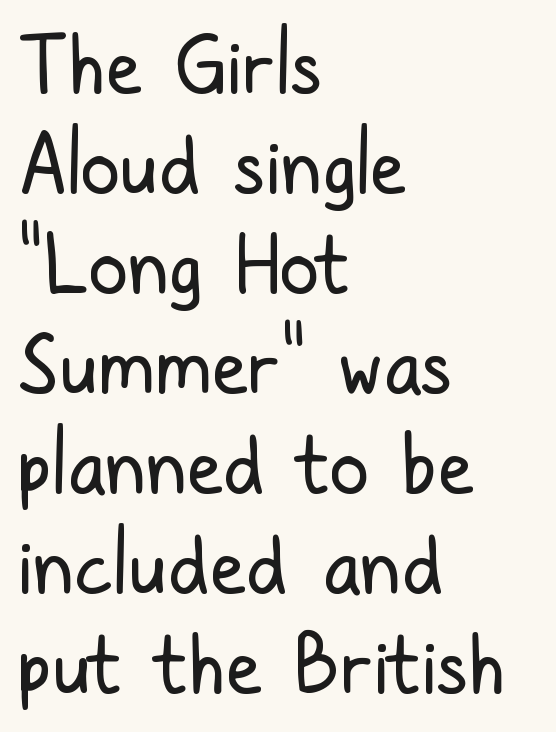
Look at the tracking — it's just the regular setting, nothing added. The text block is weighted toward the left margin, trailing off unevenly rightward. The face looks like a standard text weight, possibly lighter. Stroke terminals: plain, sans-serif. No italicization has been applied; the sample stays upright.
